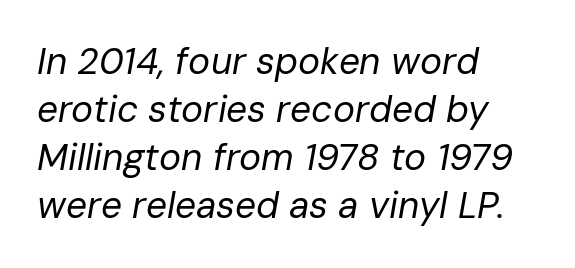
The image shows 37 px regular-weight type, italic (leaning right); set left-aligned, normal line spacing (1.3x), normal letter spacing, not underlined; low stroke contrast and a medium x-height.
